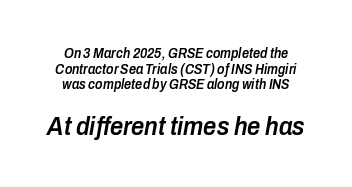
Q: Is the text bold? A: Semi-bold.
Q: Is the text italic (slanted)? A: Yes, it leans right by about 10 degrees.
Q: Is the text underlined? A: No.
Q: Is the spacing between letters normal or unusually wide? A: Normal.
Q: Is the spacing between lines tight, normal or loose? A: Tight.
Q: Which block of text is set in a larger size, the first (top) or the second (bottom)? A: The second (bottom) one.
